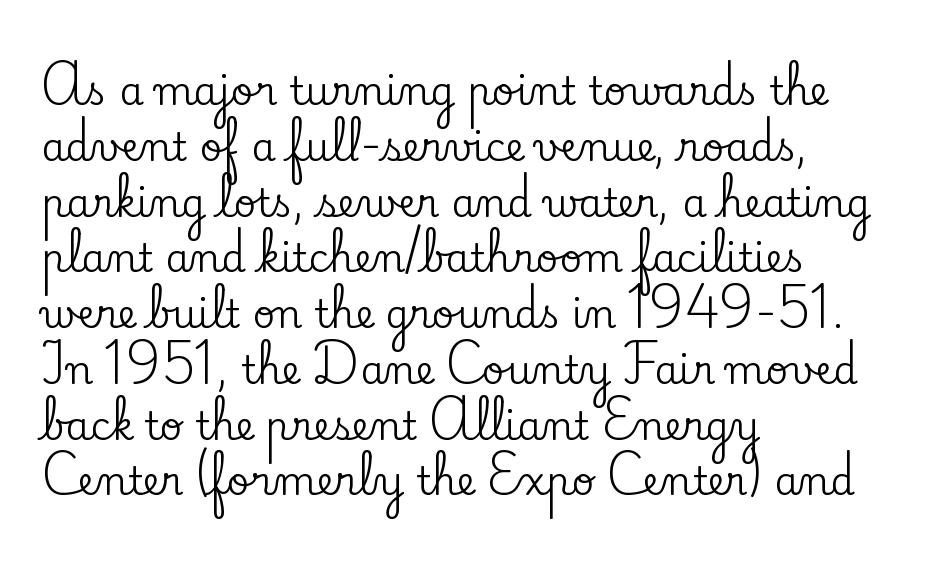
Q: Is the text italic (slanted)? A: No, it is upright.
Q: Is the typeface a serif or a sans-serif typeface? A: Serif.
Q: Is the text underlined? A: No.
Q: How is the paragraph aligned? A: Left-aligned.
Q: Is the spacing between letters normal or unusually wide? A: Normal.
Q: Is the spacing between lines tight, normal or loose? A: Normal.
Q: Width (condensed, normal, or wide)? A: Normal.
Q: Stroke contrast? A: Low.
Q: x-height? A: Small.
Q: Monospaced? A: No.
